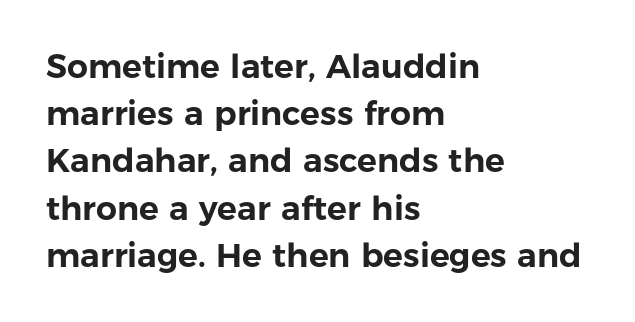
Q: Is the text italic (slanted)? A: No, it is upright.
Q: Is the typeface a serif or a sans-serif typeface? A: Sans-serif.
Q: Is the text underlined? A: No.
Q: How is the paragraph aligned? A: Left-aligned.
Q: Is the spacing between letters normal or unusually wide? A: Normal.
Q: Is the spacing between lines tight, normal or loose? A: Normal.
Q: Width (condensed, normal, or wide)? A: Normal.
Q: Stroke contrast? A: Low.
Q: x-height? A: Medium.
Q: Monospaced? A: No.
